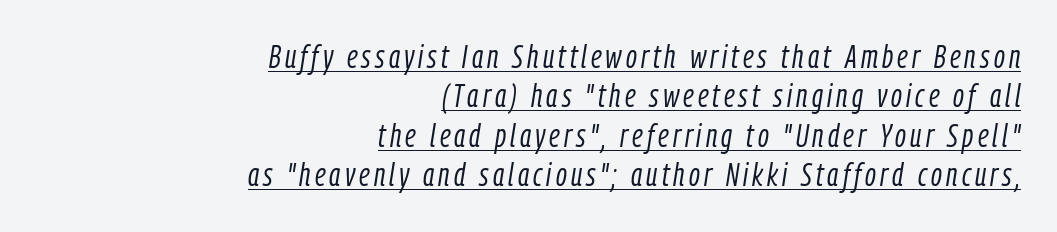
A light-to-regular cut is what we see here. The paragraph has a hard right edge and a soft left edge. Each line of the rendering has a horizontal stroke beneath the glyphs. You could not count columns in this text — the font is proportionally spaced. Yep, that's italic — everything's leaning.
